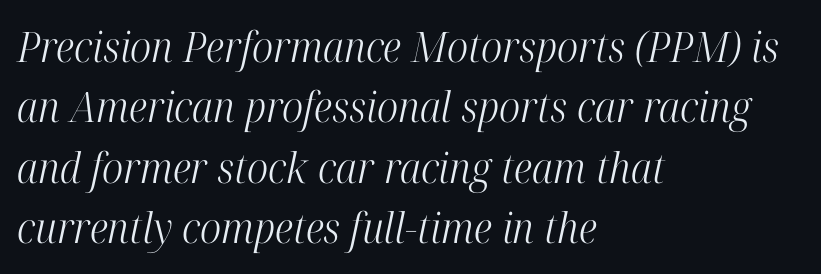
Q: Is the text bold? A: No.
Q: Is the text italic (slanted)? A: Yes, it leans right by about 12 degrees.
Q: Is the typeface a serif or a sans-serif typeface? A: Serif.
Q: Is the text underlined? A: No.
Q: How is the paragraph aligned? A: Left-aligned.
Q: Is the spacing between letters normal or unusually wide? A: Normal.
Q: Is the spacing between lines tight, normal or loose? A: Normal.
Q: Width (condensed, normal, or wide)? A: Condensed.
Q: Stroke contrast? A: High.
Q: x-height? A: Medium.
Q: Monospaced? A: No.
